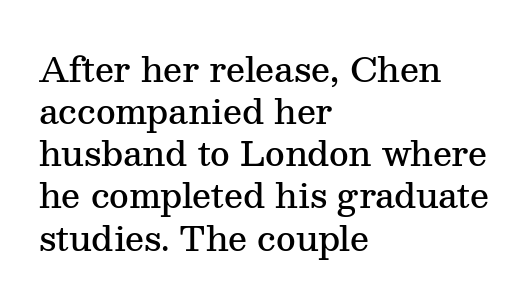
The image shows 34 px semibold serif type, upright; set left-aligned, line spacing 1.24x, normal letter spacing, not underlined; medium stroke contrast and a medium x-height.
